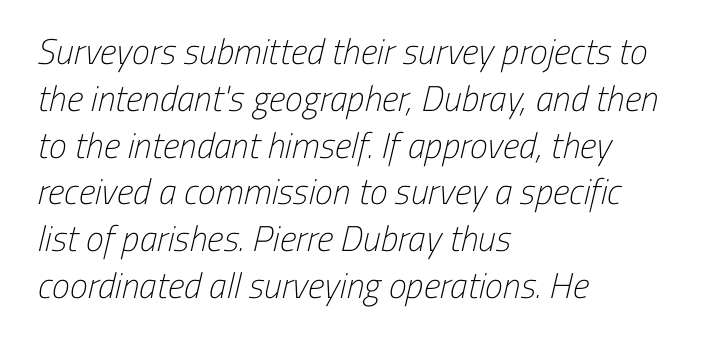
{"serif": "no", "bold": "no", "weight": "light", "width": "condensed", "stroke_contrast": "low", "x_height": "medium", "monospaced": "no", "underline": "no", "align": "left", "line_spacing": "normal", "line_spacing_ratio": 1.3, "letter_spacing": "normal", "letter_spacing_em": 0.0, "glyph_px": 36}
